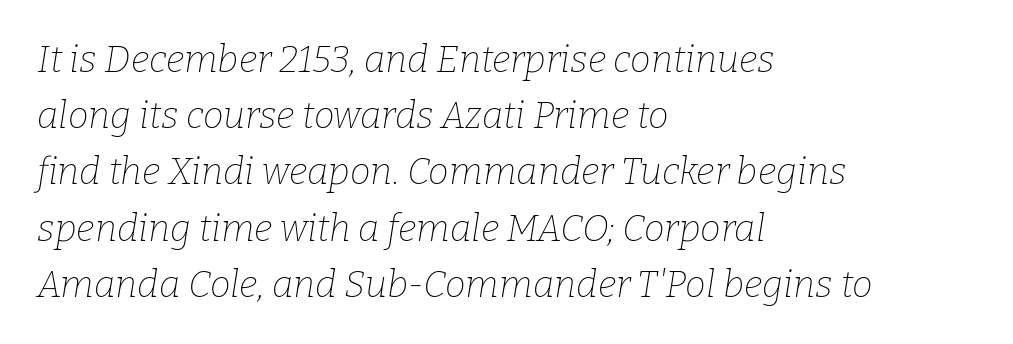
The image shows 37 px thin serif type, italic (leaning right); set left-aligned, normal line spacing (1.52x), normal letter spacing, not underlined; low stroke contrast and a medium x-height.
